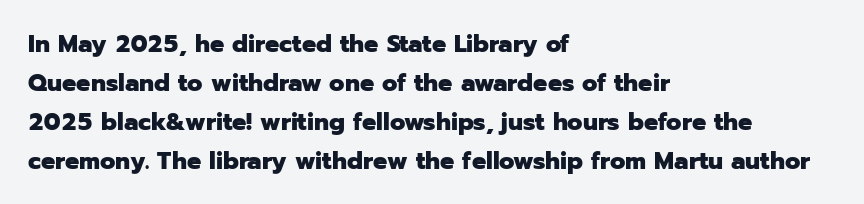
Q: Is the text bold? A: Yes.
Q: Is the text italic (slanted)? A: No, it is upright.
Q: Is the text underlined? A: No.
Q: How is the paragraph aligned? A: Left-aligned.
Q: Is the spacing between letters normal or unusually wide? A: Normal.
Q: Is the spacing between lines tight, normal or loose? A: Normal.
